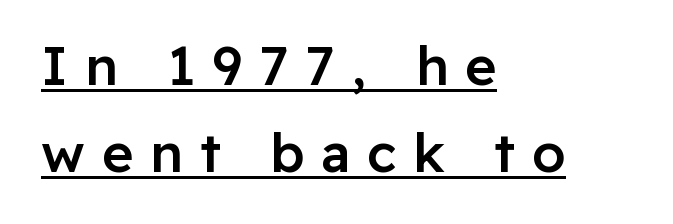
Q: Is the text bold? A: Semi-bold.
Q: Is the text italic (slanted)? A: No, it is upright.
Q: Is the typeface a serif or a sans-serif typeface? A: Sans-serif.
Q: Is the text underlined? A: Yes.
Q: How is the paragraph aligned? A: Left-aligned.
Q: Is the spacing between letters normal or unusually wide? A: Unusually wide.
Q: Is the spacing between lines tight, normal or loose? A: Normal.
Q: Width (condensed, normal, or wide)? A: Normal.
Q: Stroke contrast? A: Low.
Q: x-height? A: Medium.
Q: Monospaced? A: No.
